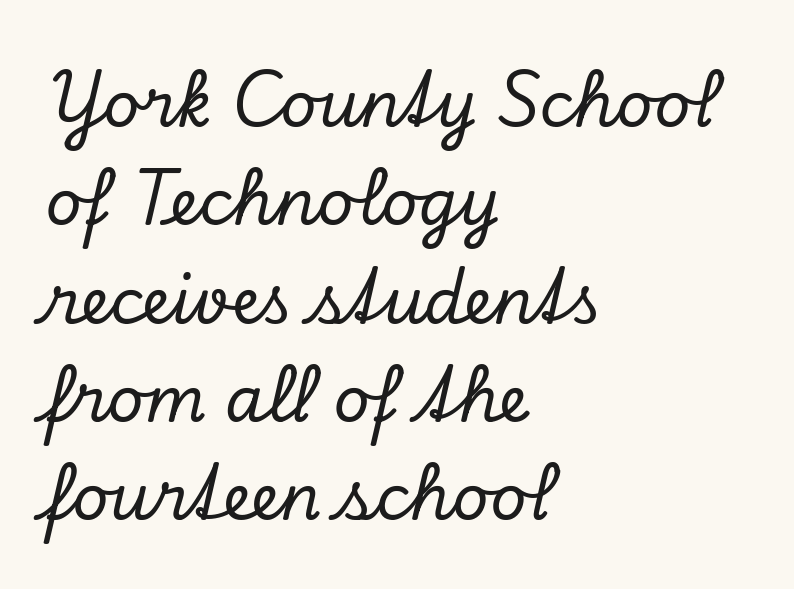
The image shows 63 px serif type, italic (leaning right); set left-aligned, normal line spacing (1.56x), normal letter spacing, not underlined; low stroke contrast and a small x-height.
